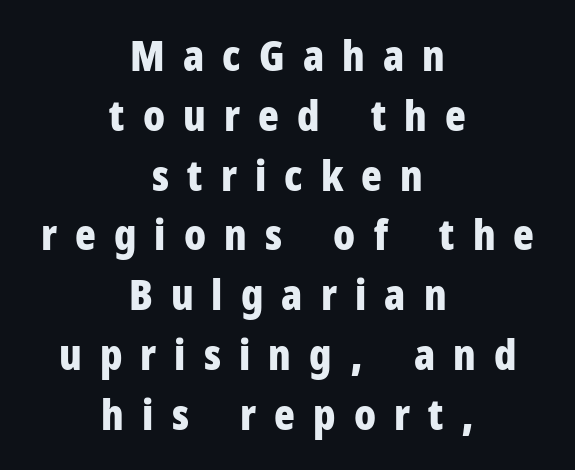
Q: Is the text bold? A: Yes.
Q: Is the text italic (slanted)? A: No, it is upright.
Q: Is the typeface a serif or a sans-serif typeface? A: Sans-serif.
Q: Is the text underlined? A: No.
Q: How is the paragraph aligned? A: Centered.
Q: Is the spacing between letters normal or unusually wide? A: Unusually wide.
Q: Is the spacing between lines tight, normal or loose? A: Normal.
Q: Width (condensed, normal, or wide)? A: Condensed.
Q: Stroke contrast? A: Low.
Q: x-height? A: Medium.
Q: Monospaced? A: No.
